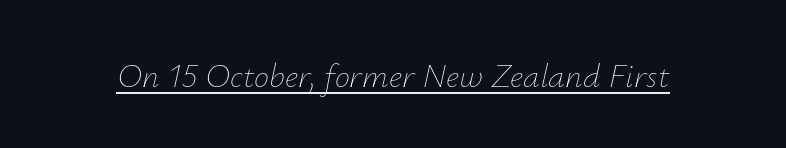
{"italic": "yes", "lean": "right", "slant_degrees": 12, "bold": "no", "weight": "thin", "width": "normal", "stroke_contrast": "low", "x_height": "small", "monospaced": "no", "underline": "yes", "letter_spacing": "normal", "letter_spacing_em": 0.0, "glyph_px": 34}
